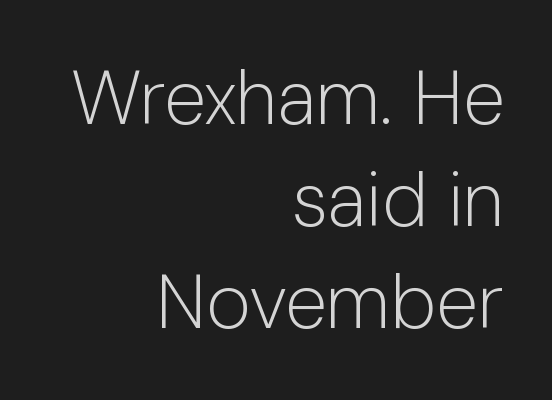
{"serif": "no", "italic": "no", "bold": "no", "weight": "light", "width": "normal", "stroke_contrast": "low", "x_height": "medium", "monospaced": "no", "underline": "no", "align": "right", "line_spacing": "normal", "line_spacing_ratio": 1.34, "letter_spacing": "normal", "letter_spacing_em": 0.0, "glyph_px": 76}
